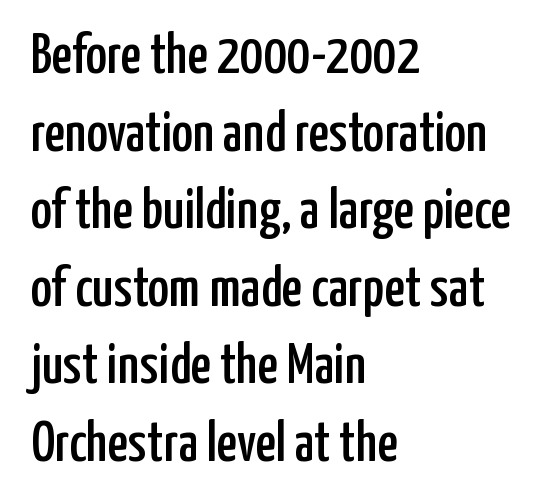
Here the designer chose a conventional face with non-uniform glyph widths. Check under the words: just untouched page. A typesetter would label this face a sans. Inter-character spacing is left at the font's built-in metrics. The type sits square on the baseline with zero lean.
